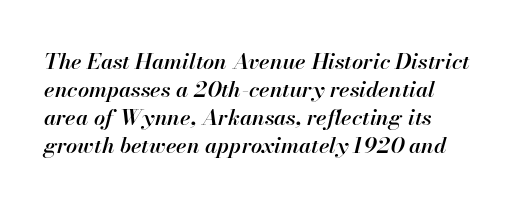
Q: Is the text bold? A: Semi-bold.
Q: Is the text italic (slanted)? A: Yes, it leans right by about 13 degrees.
Q: Is the text underlined? A: No.
Q: How is the paragraph aligned? A: Left-aligned.
Q: Is the spacing between letters normal or unusually wide? A: Normal.
Q: Is the spacing between lines tight, normal or loose? A: Normal.
